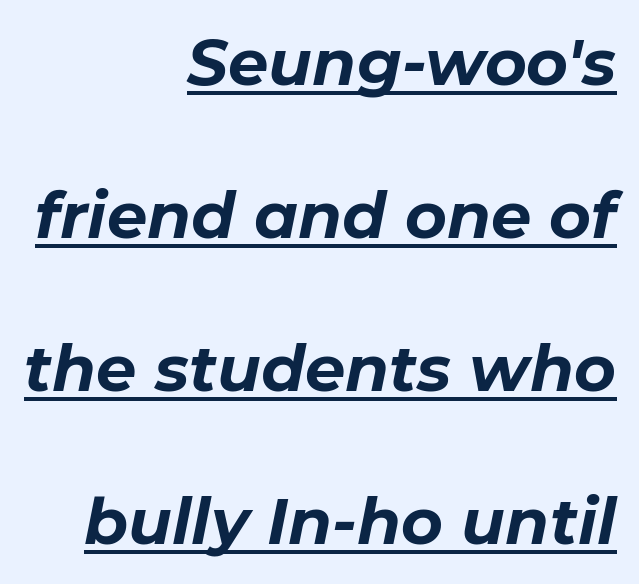
The image shows 64 px bold type, italic (leaning right); set right-aligned, loose line spacing (2.39x), normal letter spacing, underlined; low stroke contrast and a medium x-height.
